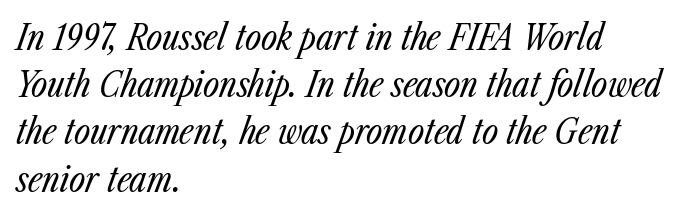
Q: Is the text bold? A: No.
Q: Is the text italic (slanted)? A: Yes, it leans right by about 23 degrees.
Q: Is the text underlined? A: No.
Q: How is the paragraph aligned? A: Left-aligned.
Q: Is the spacing between letters normal or unusually wide? A: Normal.
Q: Is the spacing between lines tight, normal or loose? A: Normal.
Q: Width (condensed, normal, or wide)? A: Condensed.
Q: Stroke contrast? A: Low.
Q: x-height? A: Medium.
Q: Monospaced? A: No.
